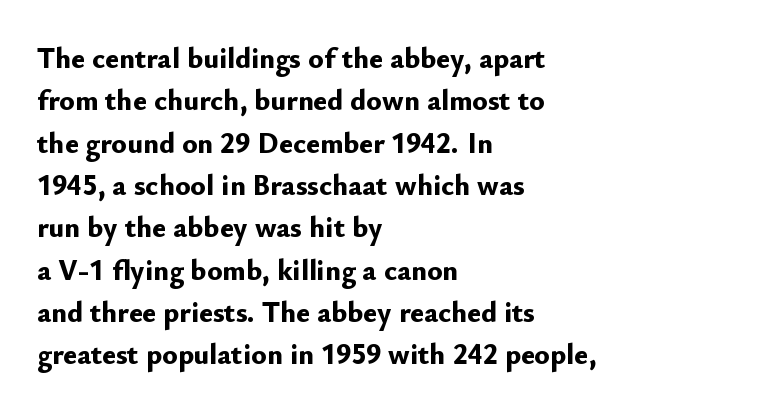
Q: Is the text bold? A: Yes.
Q: Is the text italic (slanted)? A: No, it is upright.
Q: Is the typeface a serif or a sans-serif typeface? A: Sans-serif.
Q: Is the text underlined? A: No.
Q: How is the paragraph aligned? A: Left-aligned.
Q: Is the spacing between letters normal or unusually wide? A: Normal.
Q: Is the spacing between lines tight, normal or loose? A: Normal.
Q: Width (condensed, normal, or wide)? A: Normal.
Q: Stroke contrast? A: Low.
Q: x-height? A: Small.
Q: Monospaced? A: No.
